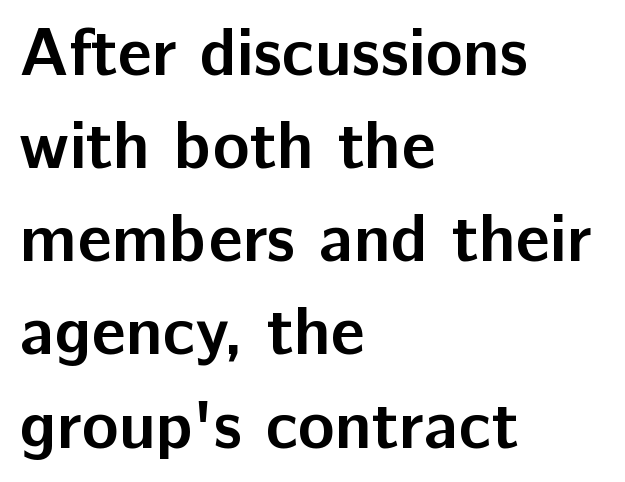
In terms of letterform style, serifs are entirely absent. Nope, not italic — everything's standing straight. This sample uses plain, unmodified letter spacing. The space between consecutive lines is moderate. Decoration check: the copy has no underline.
